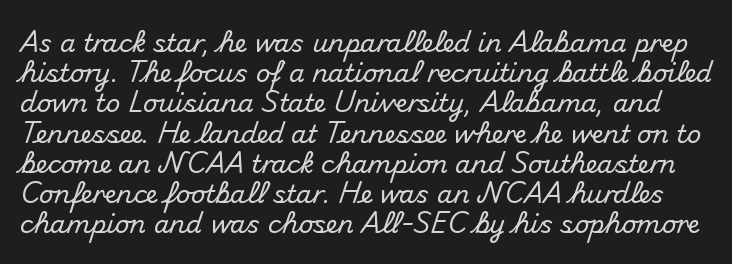
A bare baseline throughout the passage. Here the glyphs are tracked normally, forming tight word shapes.
